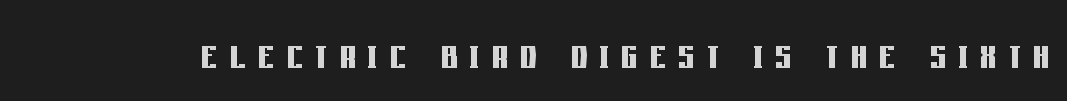
Underlining? Definitely not there. Nope, not italic — everything's standing straight. Here the designer chose a conventional face with non-uniform glyph widths. How are the letters spaced? Widely, with obvious added tracking. What kind of face is this? One without serifs — a sans.
